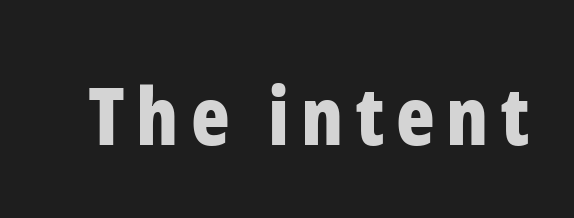
{"serif": "no", "italic": "no", "bold": "yes", "weight": "bold", "width": "condensed", "stroke_contrast": "low", "x_height": "medium", "monospaced": "no", "underline": "no", "glyph_px": 80}
